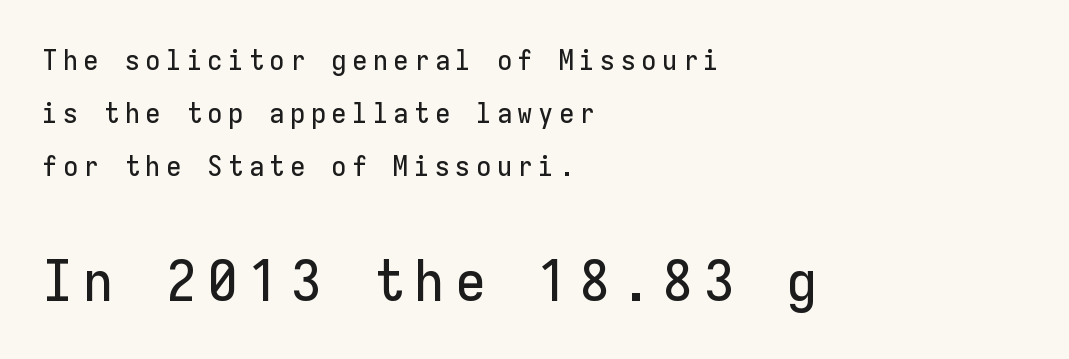
The image shows 56 px sans-serif type, upright, monospaced; set left-aligned, line spacing 1.89x, not underlined; the second (bottom) block is 2.0x larger; low stroke contrast and a medium x-height.
